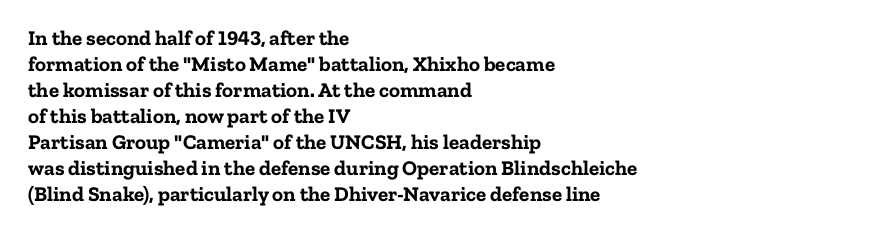
Q: Is the text bold? A: Yes.
Q: Is the text italic (slanted)? A: No, it is upright.
Q: Is the text underlined? A: No.
Q: How is the paragraph aligned? A: Left-aligned.
Q: Is the spacing between letters normal or unusually wide? A: Normal.
